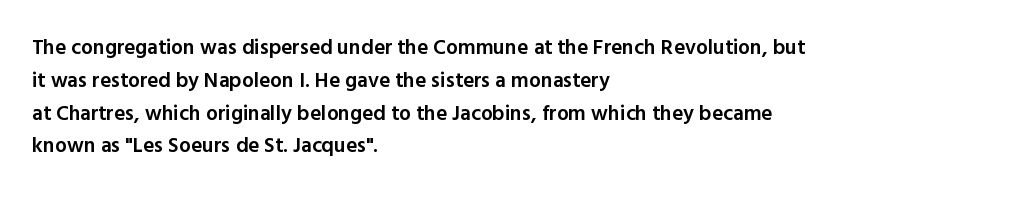
The image shows 21 px text type, upright; set left-aligned, normal line spacing (1.56x), normal letter spacing, not underlined.
